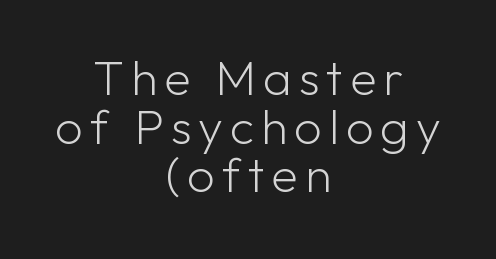
Q: Is the text bold? A: No.
Q: Is the text italic (slanted)? A: No, it is upright.
Q: Is the typeface a serif or a sans-serif typeface? A: Sans-serif.
Q: Is the text underlined? A: No.
Q: How is the paragraph aligned? A: Centered.
Q: Is the spacing between lines tight, normal or loose? A: Tight.
Q: Width (condensed, normal, or wide)? A: Normal.
Q: Stroke contrast? A: Low.
Q: x-height? A: Medium.
Q: Monospaced? A: No.
